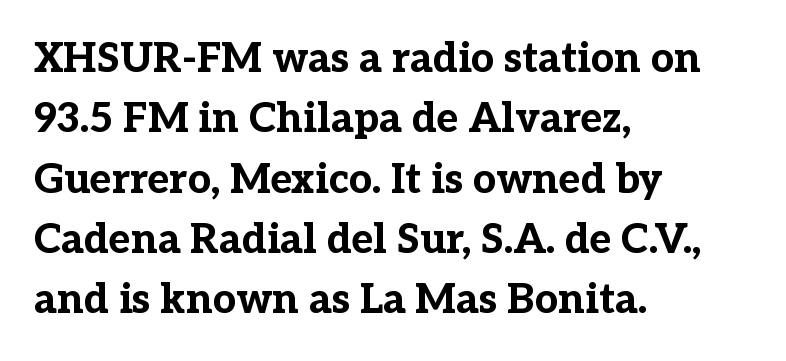
{"serif": "yes", "italic": "no", "bold": "yes", "weight": "bold", "width": "normal", "stroke_contrast": "low", "x_height": "medium", "monospaced": "no", "underline": "no", "align": "left", "line_spacing": "normal", "line_spacing_ratio": 1.47, "letter_spacing": "normal", "letter_spacing_em": 0.0, "glyph_px": 41}
